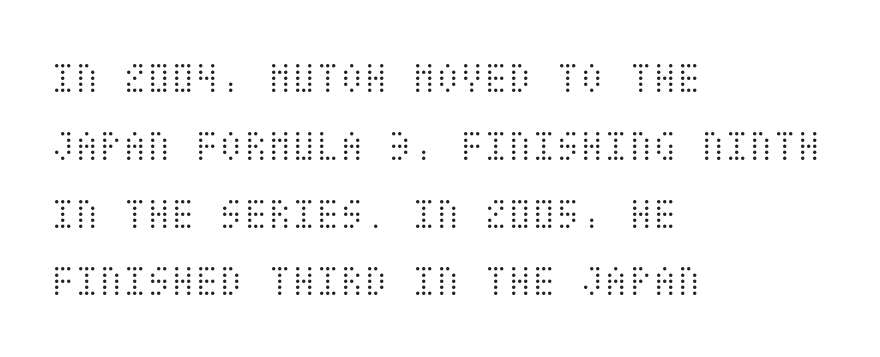
The image shows 44 px light, condensed type, upright; set left-aligned, normal line spacing (1.54x), normal letter spacing, not underlined; medium stroke contrast and a large x-height.
